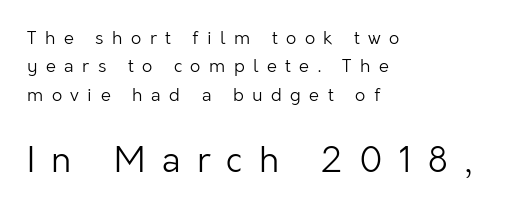
Ink coverage per letter is moderate at most. Each line starts at the same left margin while the right side varies. How are the letters spaced? Widely, with obvious added tracking. The zone under the glyphs is completely vacant. The face used here is proportionally spaced, like ordinary book or web type.
